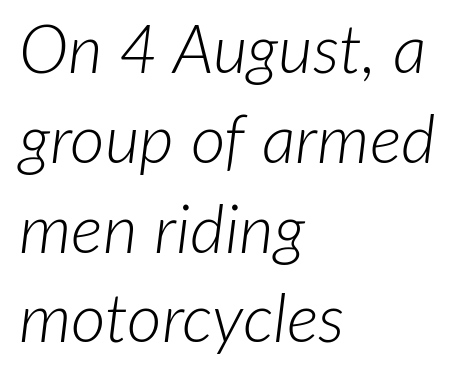
Q: Is the text bold? A: No.
Q: Is the text italic (slanted)? A: Yes, it leans right by about 7 degrees.
Q: Is the text underlined? A: No.
Q: How is the paragraph aligned? A: Left-aligned.
Q: Is the spacing between letters normal or unusually wide? A: Normal.
Q: Is the spacing between lines tight, normal or loose? A: Normal.
Q: Width (condensed, normal, or wide)? A: Normal.
Q: Stroke contrast? A: Low.
Q: x-height? A: Medium.
Q: Monospaced? A: No.
